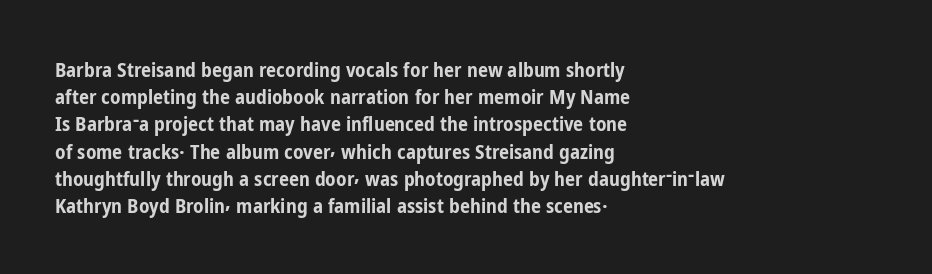
Q: Is the text bold? A: Yes.
Q: Is the text italic (slanted)? A: No, it is upright.
Q: Is the text underlined? A: No.
Q: How is the paragraph aligned? A: Left-aligned.
Q: Is the spacing between letters normal or unusually wide? A: Normal.
Q: Is the spacing between lines tight, normal or loose? A: Normal.
